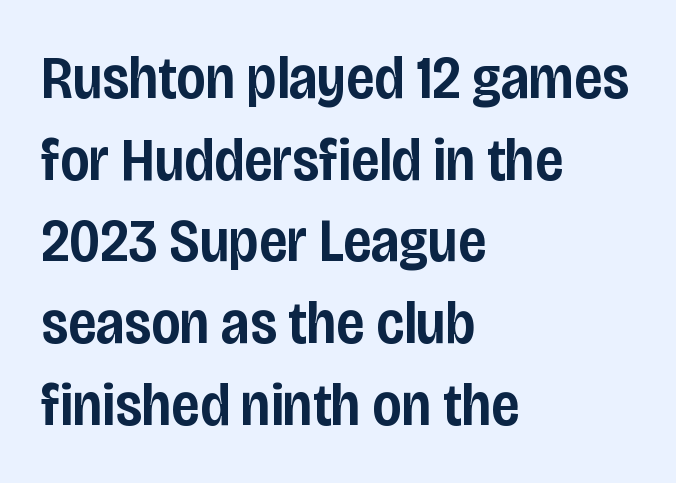
The image shows 61 px semibold, condensed sans-serif type, upright; set left-aligned, normal line spacing (1.34x), normal letter spacing, not underlined; low stroke contrast and a large x-height.
